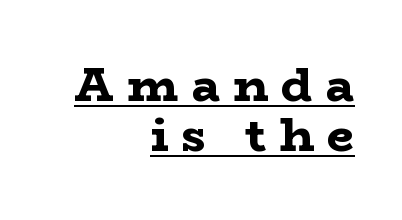
Q: Is the text bold? A: Yes.
Q: Is the text italic (slanted)? A: No, it is upright.
Q: Is the typeface a serif or a sans-serif typeface? A: Serif.
Q: Is the text underlined? A: Yes.
Q: How is the paragraph aligned? A: Right-aligned.
Q: Is the spacing between letters normal or unusually wide? A: Unusually wide.
Q: Is the spacing between lines tight, normal or loose? A: Tight.
Q: Width (condensed, normal, or wide)? A: Wide.
Q: Stroke contrast? A: Low.
Q: x-height? A: Medium.
Q: Monospaced? A: No.
